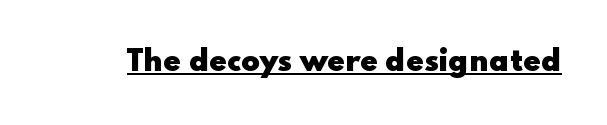
Q: Is the text bold? A: Yes.
Q: Is the text italic (slanted)? A: No, it is upright.
Q: Is the typeface a serif or a sans-serif typeface? A: Sans-serif.
Q: Is the text underlined? A: Yes.
Q: Is the spacing between letters normal or unusually wide? A: Normal.
Q: Width (condensed, normal, or wide)? A: Wide.
Q: Stroke contrast? A: Low.
Q: x-height? A: Small.
Q: Monospaced? A: No.
